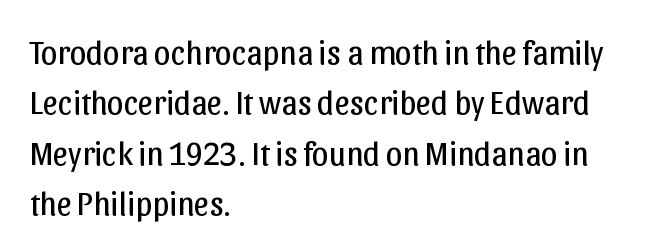
Q: Is the text bold? A: No.
Q: Is the text italic (slanted)? A: No, it is upright.
Q: Is the typeface a serif or a sans-serif typeface? A: Sans-serif.
Q: Is the text underlined? A: No.
Q: How is the paragraph aligned? A: Left-aligned.
Q: Is the spacing between letters normal or unusually wide? A: Normal.
Q: Is the spacing between lines tight, normal or loose? A: Normal.
Q: Width (condensed, normal, or wide)? A: Normal.
Q: Stroke contrast? A: Low.
Q: x-height? A: Medium.
Q: Monospaced? A: No.
